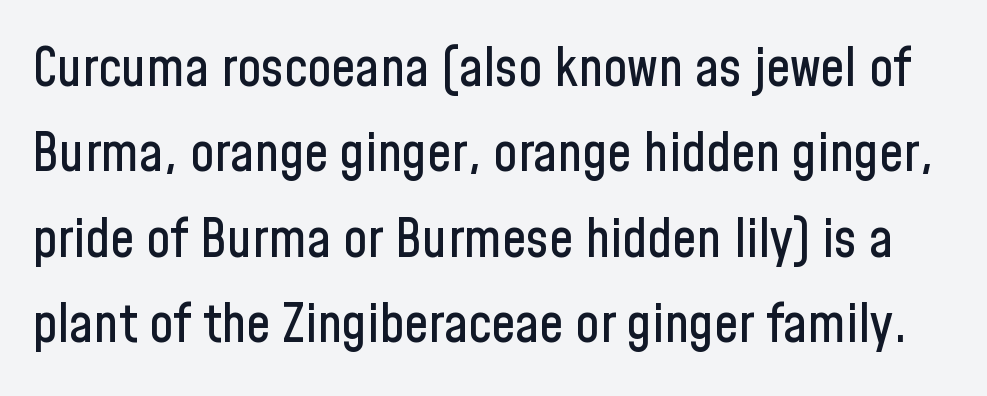
Q: Is the text italic (slanted)? A: No, it is upright.
Q: Is the typeface a serif or a sans-serif typeface? A: Sans-serif.
Q: Is the text underlined? A: No.
Q: Is the spacing between letters normal or unusually wide? A: Normal.
Q: Is the spacing between lines tight, normal or loose? A: Normal.
Q: Width (condensed, normal, or wide)? A: Condensed.
Q: Stroke contrast? A: Low.
Q: x-height? A: Medium.
Q: Monospaced? A: No.
